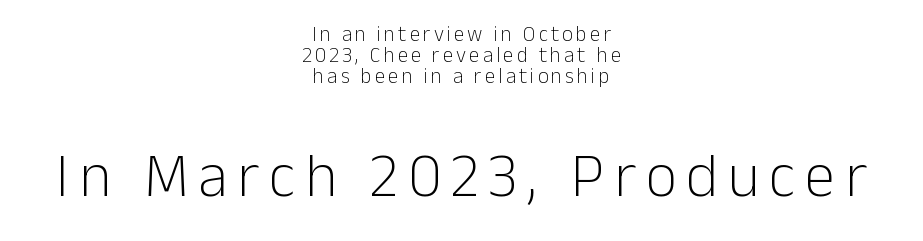
The image shows 62 px light sans-serif type, upright; set centered, tight line spacing (1.0x), not underlined; the second (bottom) block is 2.95x larger; low stroke contrast and a medium x-height.
